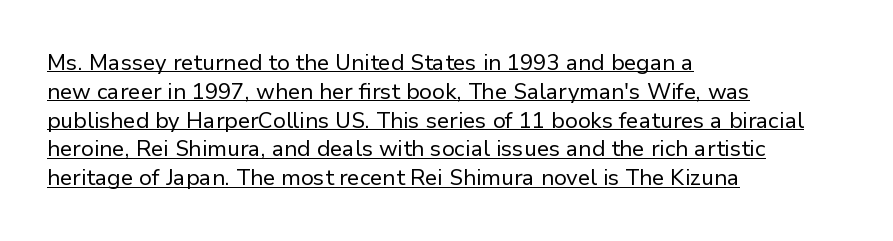
{"italic": "no", "bold": "no", "underline": "yes", "align": "left", "line_spacing": "normal", "line_spacing_ratio": 1.31, "letter_spacing": "normal", "letter_spacing_em": 0.0, "glyph_px": 22}
